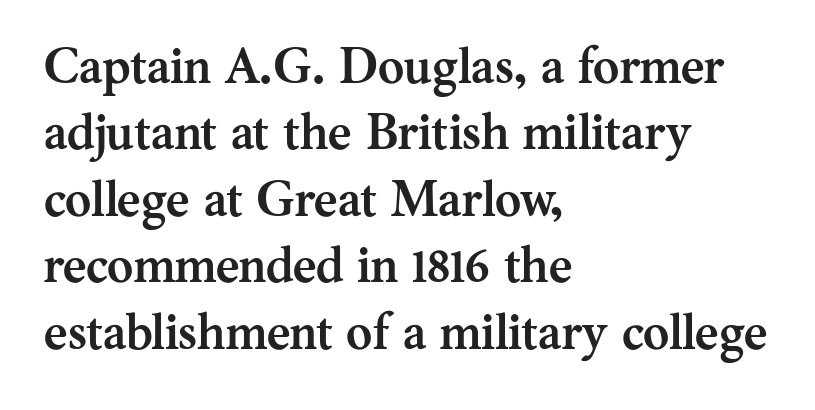
{"serif": "yes", "italic": "no", "bold": "yes", "weight": "semibold", "width": "normal", "stroke_contrast": "medium", "x_height": "medium", "monospaced": "no", "underline": "no", "align": "left", "line_spacing": "normal", "line_spacing_ratio": 1.33, "letter_spacing": "normal", "letter_spacing_em": 0.0, "glyph_px": 50}
